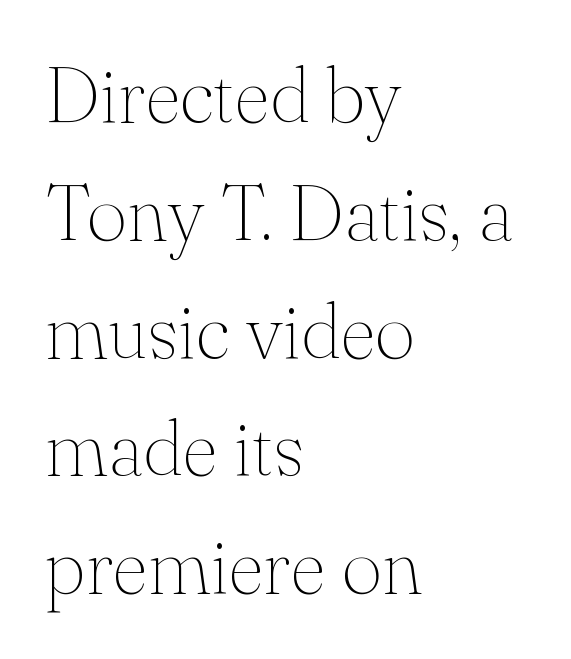
{"serif": "yes", "italic": "no", "bold": "no", "weight": "thin", "width": "normal", "stroke_contrast": "medium", "x_height": "small", "monospaced": "no", "underline": "no", "align": "left", "line_spacing": "normal", "line_spacing_ratio": 1.51, "letter_spacing": "normal", "letter_spacing_em": 0.0, "glyph_px": 78}
